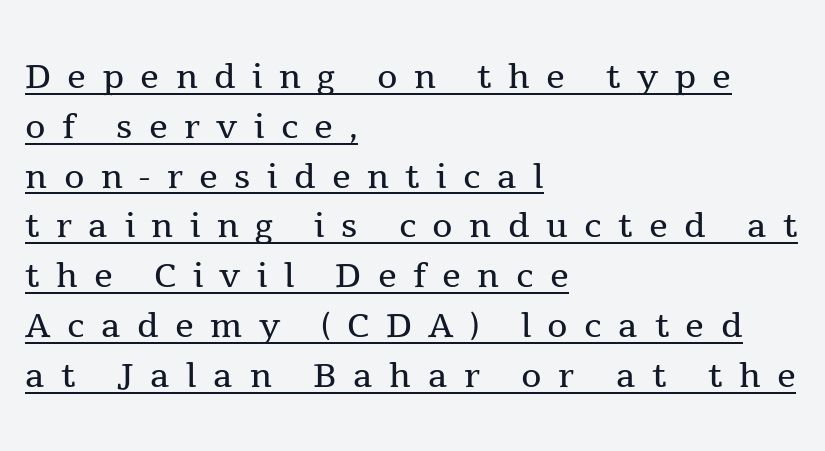
The image shows 47 px regular-weight serif type, upright; set left-aligned, tight line spacing (1.06x), unusually wide letter spacing (+0.35 em), underlined; a medium x-height.
